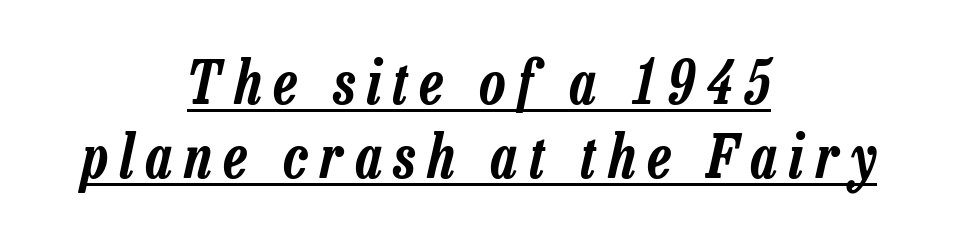
Q: Is the text italic (slanted)? A: Yes, it leans right by about 13 degrees.
Q: Is the text underlined? A: Yes.
Q: How is the paragraph aligned? A: Centered.
Q: Is the spacing between letters normal or unusually wide? A: Unusually wide.
Q: Is the spacing between lines tight, normal or loose? A: Normal.
Q: Width (condensed, normal, or wide)? A: Condensed.
Q: Stroke contrast? A: Low.
Q: x-height? A: Medium.
Q: Monospaced? A: No.
